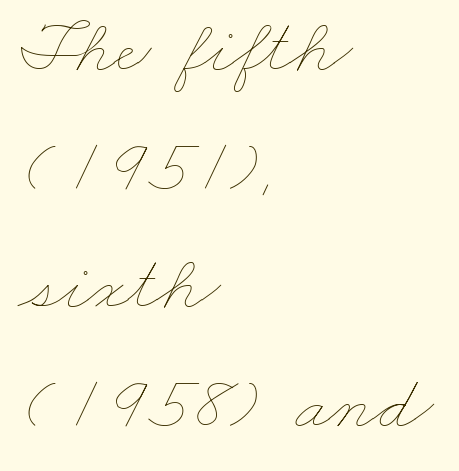
{"bold": "no", "weight": "thin", "width": "wide", "stroke_contrast": "low", "x_height": "small", "monospaced": "no", "underline": "no", "align": "left", "line_spacing": "normal", "line_spacing_ratio": 1.52, "letter_spacing": "normal", "letter_spacing_em": 0.0, "glyph_px": 78}
